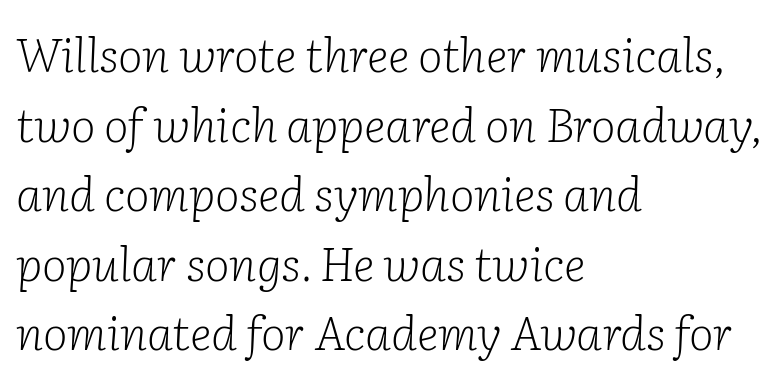
The image shows 47 px light serif type, italic (leaning right); set left-aligned, normal line spacing (1.48x), normal letter spacing, not underlined; low stroke contrast and a medium x-height.
